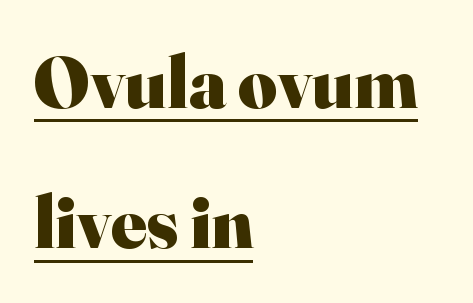
Q: Is the text bold? A: Yes.
Q: Is the text italic (slanted)? A: No, it is upright.
Q: Is the typeface a serif or a sans-serif typeface? A: Serif.
Q: Is the text underlined? A: Yes.
Q: How is the paragraph aligned? A: Left-aligned.
Q: Is the spacing between letters normal or unusually wide? A: Normal.
Q: Width (condensed, normal, or wide)? A: Normal.
Q: Stroke contrast? A: High.
Q: x-height? A: Small.
Q: Monospaced? A: No.
